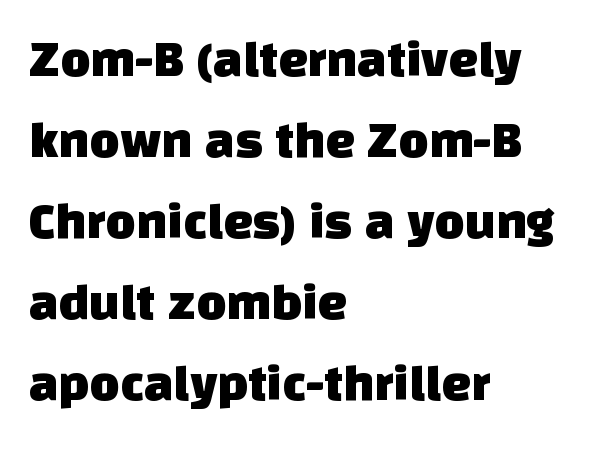
Nope, no serifs anywhere on these letters. Does extra space separate the letters? No, they use regular spacing. Casual observation: everything's shoved over to the left. The passage shown is not underscored anywhere.
